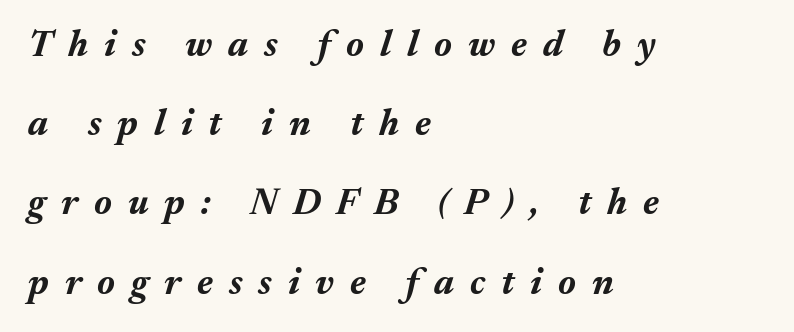
Q: Is the text bold? A: Yes.
Q: Is the text italic (slanted)? A: Yes, it leans right by about 17 degrees.
Q: Is the text underlined? A: No.
Q: How is the paragraph aligned? A: Left-aligned.
Q: Is the spacing between letters normal or unusually wide? A: Unusually wide.
Q: Is the spacing between lines tight, normal or loose? A: Loose.
Q: Width (condensed, normal, or wide)? A: Normal.
Q: Stroke contrast? A: Medium.
Q: x-height? A: Medium.
Q: Monospaced? A: No.
